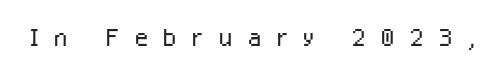
{"serif": "no", "italic": "no", "bold": "no", "weight": "light", "width": "normal", "stroke_contrast": "low", "x_height": "medium", "monospaced": "no", "underline": "no", "letter_spacing": "wide", "letter_spacing_em": 0.41, "glyph_px": 34}
